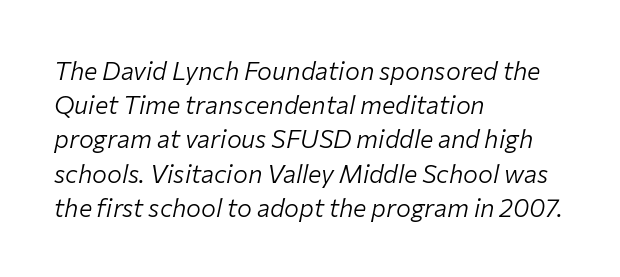
Does the leading feel generous? No, just average. Underline: absent. Students, note that the glyphs here touch the page at normal intervals. A student would call this left alignment; a typographer would say flush left, rag right.
